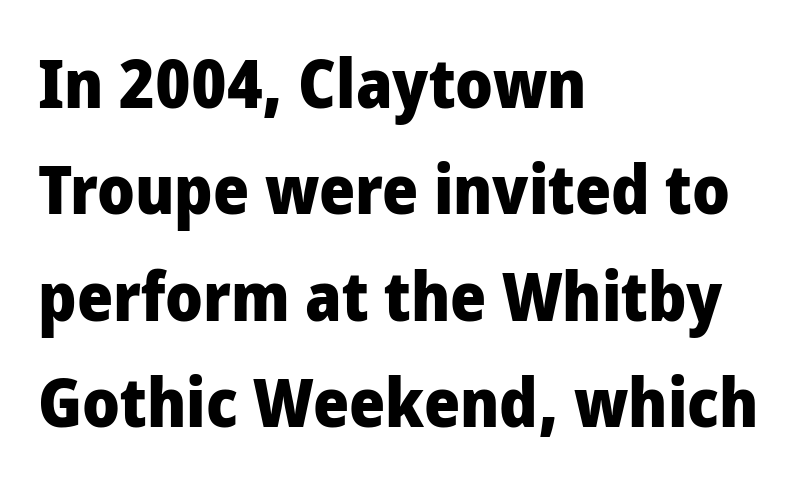
The text block is weighted toward the left margin, trailing off unevenly rightward. Honestly, the letter spacing is just normal — you wouldn't notice it. The letters stand upright; this is a roman face. This rendering employs a face without finishing strokes, i.e., a sans-serif. The glyphs are unaccompanied by any horizontal stroke below them.
